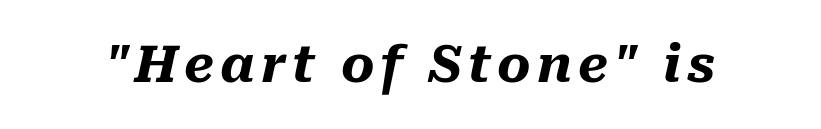
{"italic": "yes", "lean": "right", "slant_degrees": 10, "bold": "yes", "weight": "heavy", "width": "normal", "stroke_contrast": "medium", "x_height": "medium", "monospaced": "no", "underline": "no", "glyph_px": 51}
